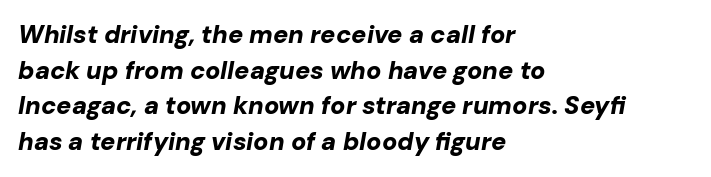
The image shows 25 px bold type, italic (leaning right); set left-aligned, normal line spacing (1.43x), normal letter spacing, not underlined.
